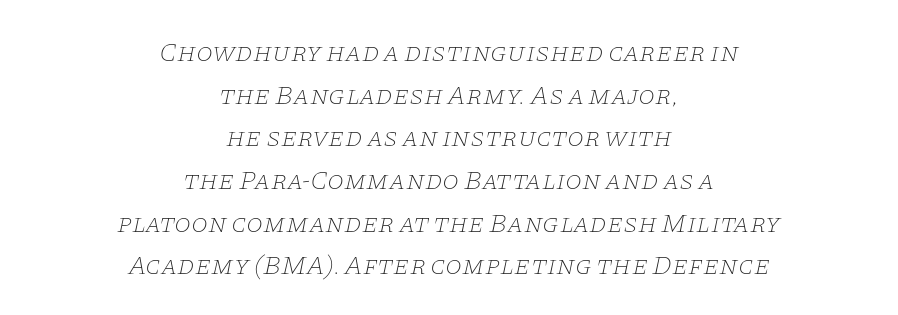
Q: Is the text bold? A: No.
Q: Is the text italic (slanted)? A: Yes, it leans right by about 11 degrees.
Q: Is the text underlined? A: No.
Q: How is the paragraph aligned? A: Centered.
Q: Is the spacing between letters normal or unusually wide? A: Normal.
Q: Is the spacing between lines tight, normal or loose? A: Normal.
